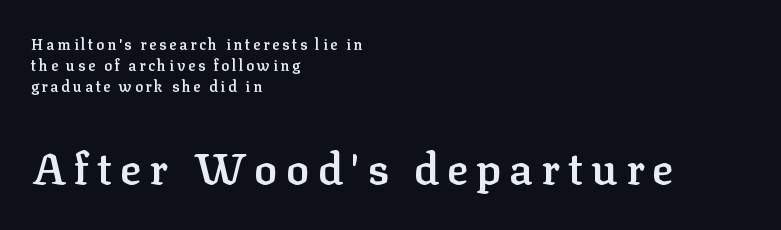
Q: Is the text bold? A: Semi-bold.
Q: Is the text italic (slanted)? A: No, it is upright.
Q: Is the typeface a serif or a sans-serif typeface? A: Serif.
Q: Is the text underlined? A: No.
Q: How is the paragraph aligned? A: Left-aligned.
Q: Is the spacing between lines tight, normal or loose? A: Normal.
Q: Which block of text is set in a larger size, the first (top) or the second (bottom)? A: The second (bottom) one.
Q: Width (condensed, normal, or wide)? A: Normal.
Q: Stroke contrast? A: Low.
Q: x-height? A: Medium.
Q: Monospaced? A: No.
